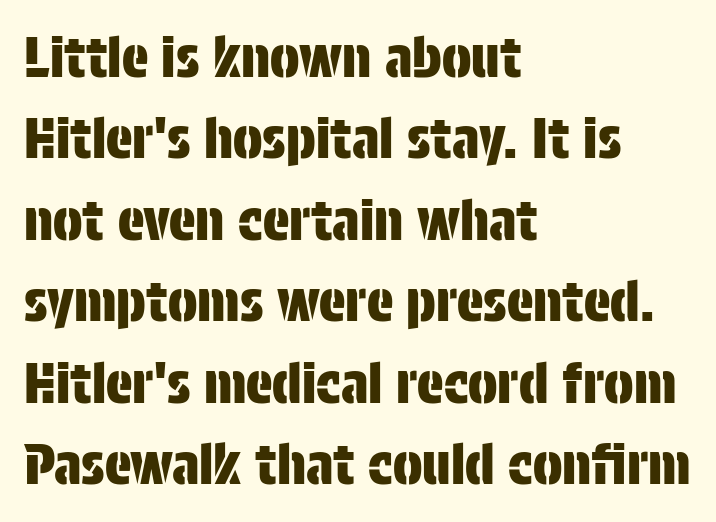
{"serif": "no", "italic": "no", "width": "condensed", "stroke_contrast": "low", "x_height": "large", "monospaced": "no", "underline": "no", "align": "left", "line_spacing": "normal", "line_spacing_ratio": 1.48, "letter_spacing": "normal", "letter_spacing_em": 0.0, "glyph_px": 55}
